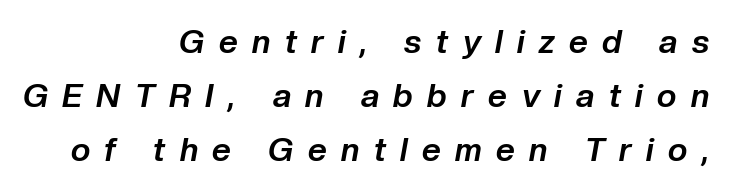
{"italic": "yes", "lean": "right", "slant_degrees": 10, "bold": "yes", "weight": "bold", "width": "normal", "stroke_contrast": "low", "x_height": "medium", "monospaced": "no", "underline": "no", "align": "right", "line_spacing": "normal", "line_spacing_ratio": 1.64, "letter_spacing": "wide", "letter_spacing_em": 0.44, "glyph_px": 33}
